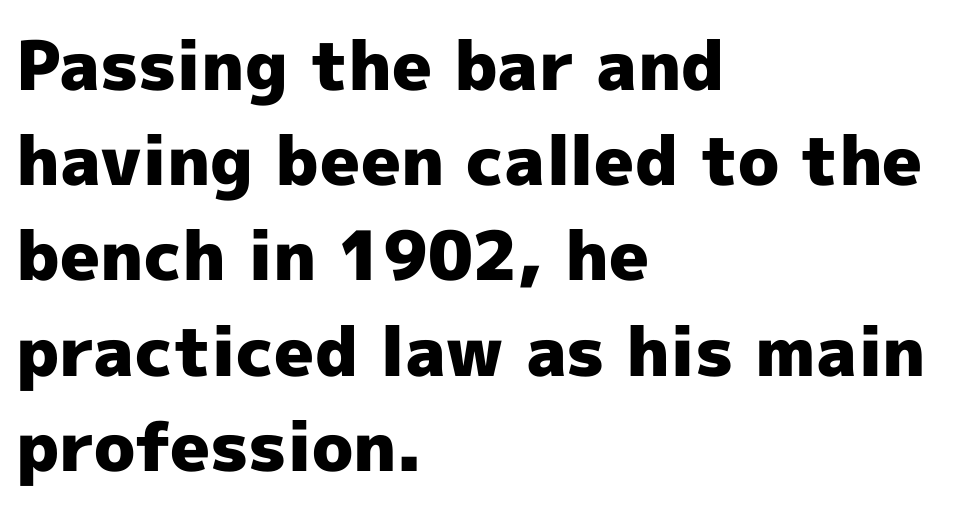
Q: Is the text bold? A: Yes.
Q: Is the text italic (slanted)? A: No, it is upright.
Q: Is the typeface a serif or a sans-serif typeface? A: Sans-serif.
Q: Is the text underlined? A: No.
Q: How is the paragraph aligned? A: Left-aligned.
Q: Is the spacing between letters normal or unusually wide? A: Normal.
Q: Is the spacing between lines tight, normal or loose? A: Normal.
Q: Width (condensed, normal, or wide)? A: Normal.
Q: x-height? A: Medium.
Q: Monospaced? A: No.
